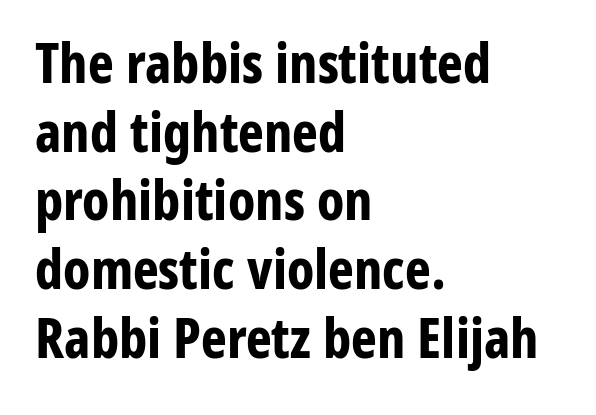
The image shows 55 px bold, condensed sans-serif type, upright; set left-aligned, normal line spacing (1.25x), normal letter spacing, not underlined; low stroke contrast and a medium x-height.
